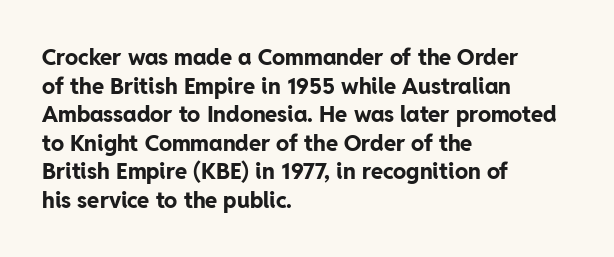
Q: Is the text bold? A: Yes.
Q: Is the text italic (slanted)? A: No, it is upright.
Q: Is the text underlined? A: No.
Q: How is the paragraph aligned? A: Left-aligned.
Q: Is the spacing between letters normal or unusually wide? A: Normal.
Q: Is the spacing between lines tight, normal or loose? A: Normal.
